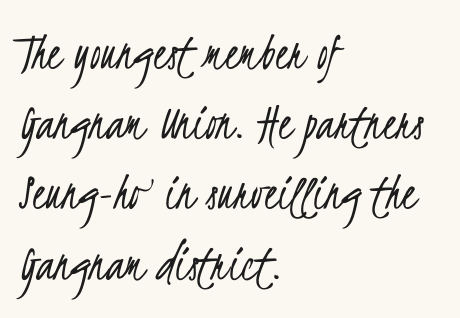
You can tell from the bare stems that sans-serif type was used. The rows are spaced the way most documents space them. The letterforms sit shoulder to shoulder at normal distance. A student would call this left alignment; a typographer would say flush left, rag right. You could not count columns in this text — the font is proportionally spaced.
